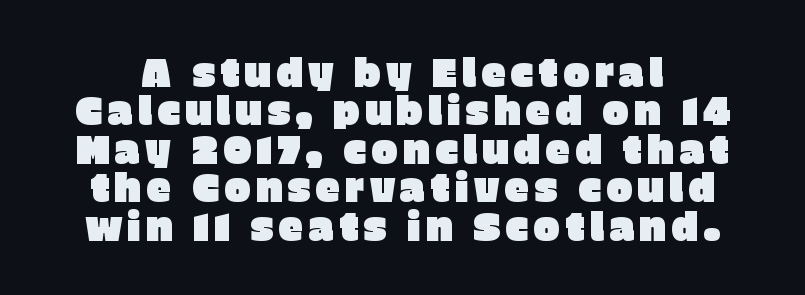
Q: Is the text italic (slanted)? A: No, it is upright.
Q: Is the typeface a serif or a sans-serif typeface? A: Sans-serif.
Q: Is the text underlined? A: No.
Q: Is the spacing between lines tight, normal or loose? A: Tight.
Q: Width (condensed, normal, or wide)? A: Normal.
Q: Stroke contrast? A: Low.
Q: x-height? A: Large.
Q: Monospaced? A: No.
